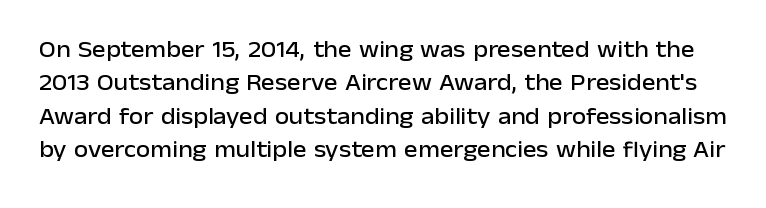
{"italic": "no", "underline": "no", "line_spacing": "normal", "line_spacing_ratio": 1.45, "letter_spacing": "normal", "letter_spacing_em": 0.0, "glyph_px": 23}
